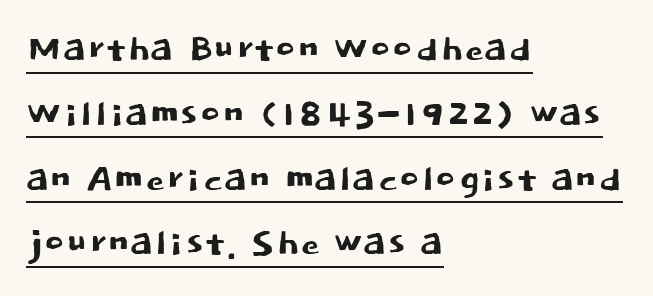
The image shows 48 px sans-serif type, upright; set left-aligned, normal line spacing (1.35x), normal letter spacing, underlined; low stroke contrast and a large x-height.
